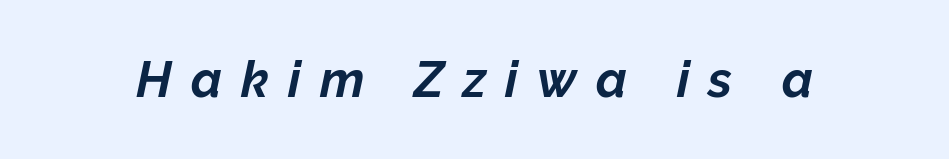
The image shows 50 px bold type, italic (leaning right); set unusually wide letter spacing (+0.38 em), not underlined; low stroke contrast and a medium x-height.
